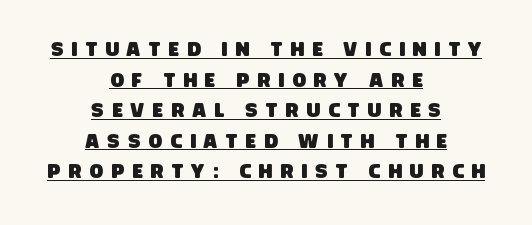
The image shows 20 px text type; set centered, normal line spacing (1.53x), unusually wide letter spacing (+0.4 em), underlined.
